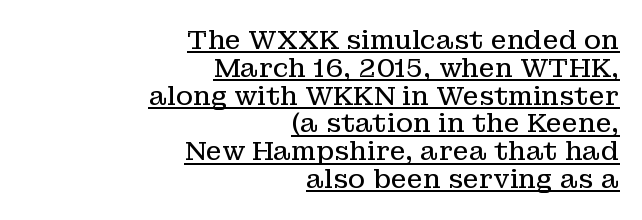
{"italic": "no", "bold": "no", "underline": "yes", "align": "right", "line_spacing": "tight", "line_spacing_ratio": 1.07, "letter_spacing": "normal", "letter_spacing_em": 0.0, "glyph_px": 26}
